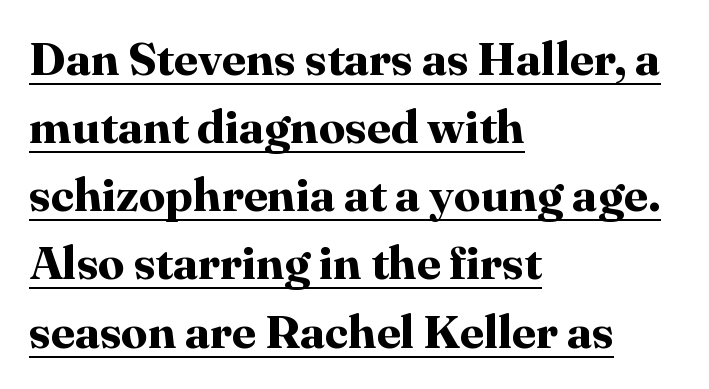
Is the type bold? Yes — the strokes are clearly thick and heavy. Caption: standard tracking, unaltered. Yep, those are serifs on the letters. The rendering uses natural spacing where letterforms have individual widths.
